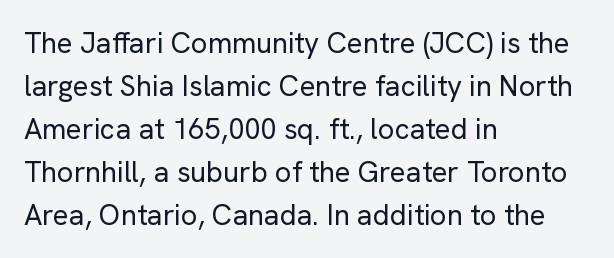
Q: Is the text bold? A: No.
Q: Is the text italic (slanted)? A: No, it is upright.
Q: Is the typeface a serif or a sans-serif typeface? A: Sans-serif.
Q: Is the text underlined? A: No.
Q: How is the paragraph aligned? A: Left-aligned.
Q: Is the spacing between letters normal or unusually wide? A: Normal.
Q: Is the spacing between lines tight, normal or loose? A: Normal.
Q: Width (condensed, normal, or wide)? A: Normal.
Q: Stroke contrast? A: Low.
Q: x-height? A: Medium.
Q: Monospaced? A: No.
